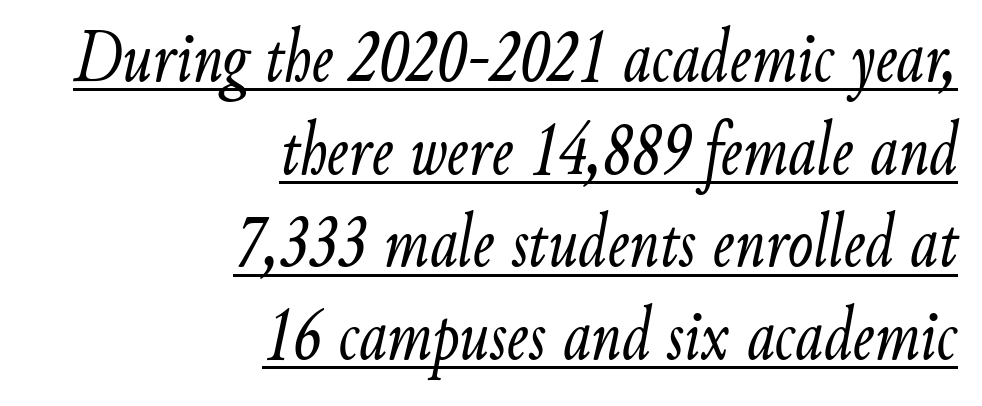
Q: Is the text bold? A: No.
Q: Is the text italic (slanted)? A: Yes, it leans right by about 9 degrees.
Q: Is the text underlined? A: Yes.
Q: How is the paragraph aligned? A: Right-aligned.
Q: Is the spacing between letters normal or unusually wide? A: Normal.
Q: Width (condensed, normal, or wide)? A: Condensed.
Q: Stroke contrast? A: Low.
Q: x-height? A: Small.
Q: Monospaced? A: No.
